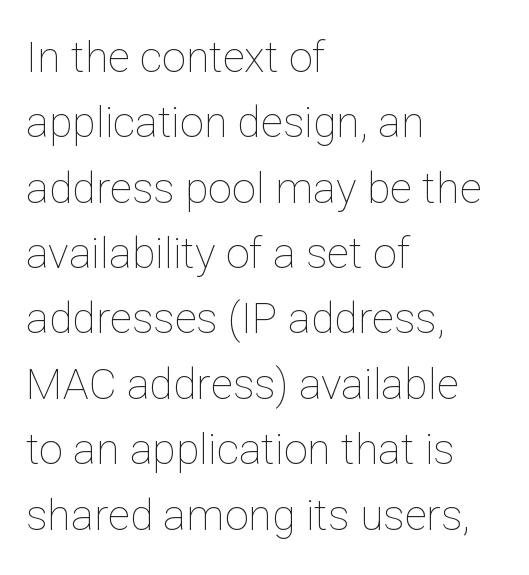
Descenders are the only things crossing below the line. The strokes carry an ordinary text weight at most. Look at the tracking — it's just the regular setting, nothing added. Teacher's note: observe the even left margin — that is flush-left alignment. This sample keeps an unexceptional amount of space between lines. Rendered with straight, roman letterforms.
